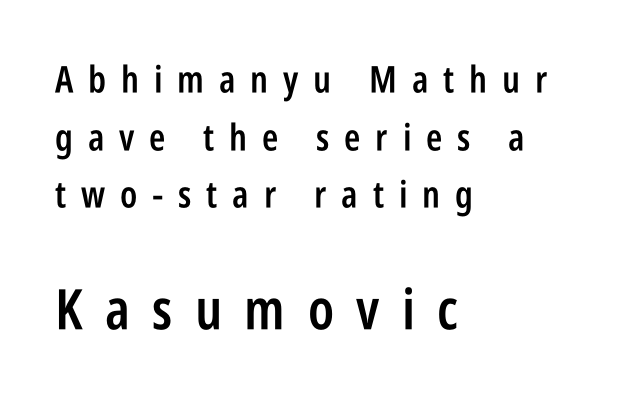
{"serif": "no", "italic": "no", "bold": "semi", "weight": "semibold", "width": "condensed", "stroke_contrast": "low", "x_height": "large", "monospaced": "no", "underline": "no", "align": "left", "line_spacing": "normal", "line_spacing_ratio": 1.56, "letter_spacing": "wide", "letter_spacing_em": 0.4, "larger_block": "second", "size_ratio": 1.51, "glyph_px": 56}
